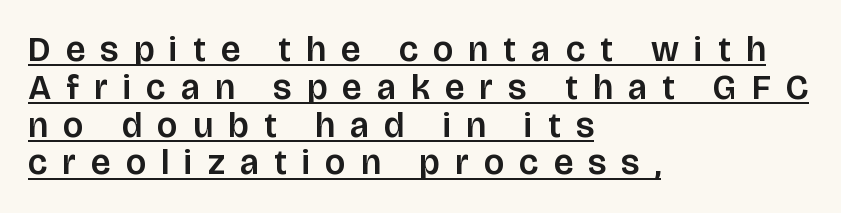
The face used here is rendered with a markedly widened letterfit. The face used here is proportionally spaced, like ordinary book or web type. In terms of letterform style, serifs are entirely absent. Students, observe: this is what under-led, compact text looks like. The words here are underlined. Upright lettering throughout.
